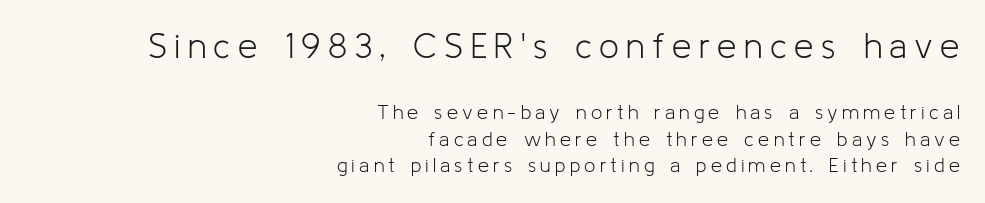
{"serif": "no", "italic": "no", "bold": "no", "weight": "light", "width": "normal", "stroke_contrast": "low", "x_height": "medium", "monospaced": "no", "underline": "no", "align": "right", "line_spacing": "normal", "line_spacing_ratio": 1.34, "letter_spacing": "wide", "letter_spacing_em": 0.21, "larger_block": "first", "size_ratio": 1.75, "glyph_px": 35}
